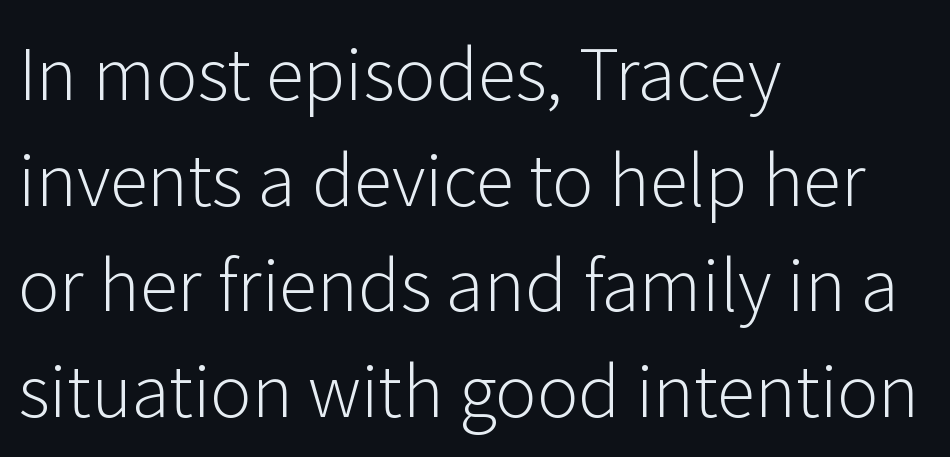
{"serif": "no", "italic": "no", "bold": "no", "weight": "light", "width": "normal", "stroke_contrast": "low", "x_height": "medium", "monospaced": "no", "underline": "no", "align": "left", "line_spacing": "normal", "line_spacing_ratio": 1.51, "letter_spacing": "normal", "letter_spacing_em": 0.0, "glyph_px": 70}
